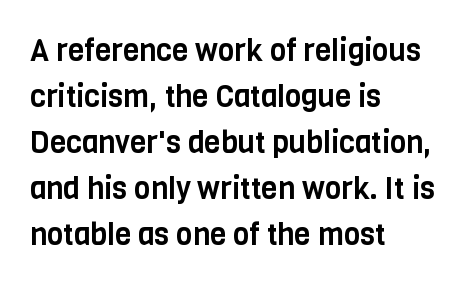
The image shows 30 px condensed sans-serif type, upright; set left-aligned, normal line spacing (1.53x), normal letter spacing, not underlined; low stroke contrast and a large x-height.
